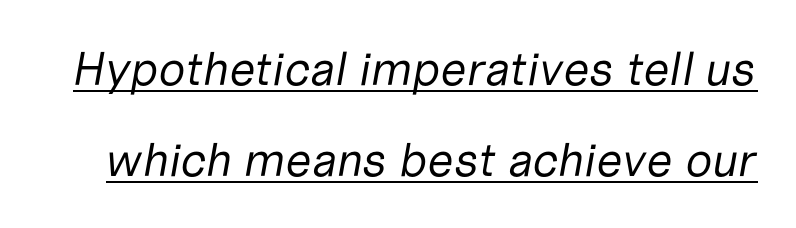
This is not heavy type; no bold has been used. Short note: letters normally spaced. The line-height multiplier appears high, well above default. Varying glyph widths throughout — classic text-font behaviour. Beneath each row of characters lies a ruled line. This sample uses an oblique cut, with every glyph tilted off the vertical.
